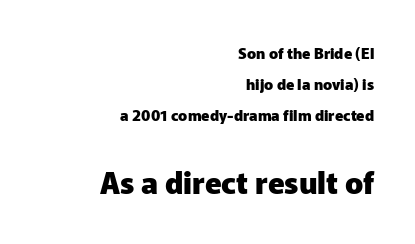
Q: Is the text bold? A: Yes.
Q: Is the text italic (slanted)? A: No, it is upright.
Q: Is the typeface a serif or a sans-serif typeface? A: Sans-serif.
Q: Is the text underlined? A: No.
Q: How is the paragraph aligned? A: Right-aligned.
Q: Is the spacing between letters normal or unusually wide? A: Normal.
Q: Is the spacing between lines tight, normal or loose? A: Loose.
Q: Which block of text is set in a larger size, the first (top) or the second (bottom)? A: The second (bottom) one.
Q: Width (condensed, normal, or wide)? A: Normal.
Q: Stroke contrast? A: Low.
Q: x-height? A: Medium.
Q: Monospaced? A: No.
